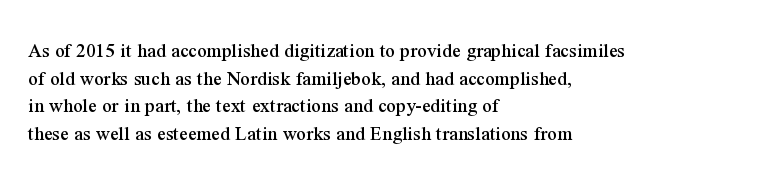
Every character sits straight up, as roman type does. Decoration check: the copy has no underline. A normal amount of white space separates one row of letters from the next. The passage shown has conventional tracking throughout.
